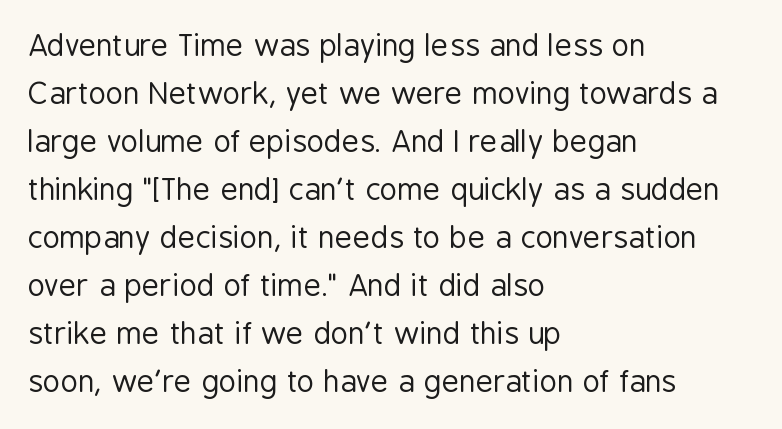
The image shows 30 px regular-weight, condensed sans-serif type, upright; set left-aligned, normal line spacing (1.6x), normal letter spacing, not underlined; low stroke contrast and a medium x-height.
